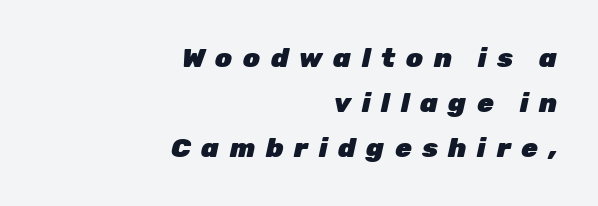
Q: Is the text bold? A: Yes.
Q: Is the text italic (slanted)? A: Yes, it leans right by about 12 degrees.
Q: Is the text underlined? A: No.
Q: How is the paragraph aligned? A: Right-aligned.
Q: Is the spacing between letters normal or unusually wide? A: Unusually wide.
Q: Is the spacing between lines tight, normal or loose? A: Normal.
